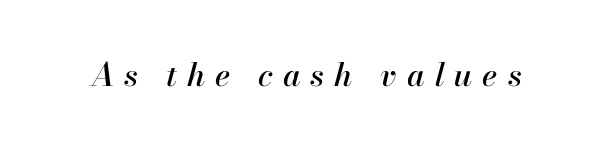
The image shows 32 px text type, italic (leaning right); set unusually wide letter spacing (+0.31 em), not underlined; high stroke contrast and a small x-height.
